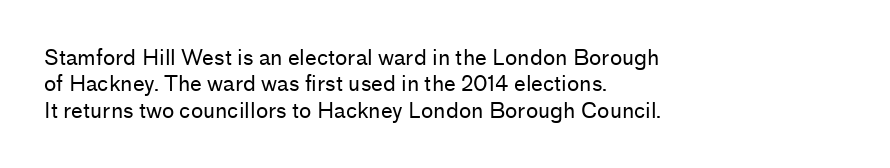
Q: Is the text bold? A: No.
Q: Is the text italic (slanted)? A: No, it is upright.
Q: Is the text underlined? A: No.
Q: How is the paragraph aligned? A: Left-aligned.
Q: Is the spacing between letters normal or unusually wide? A: Normal.
Q: Is the spacing between lines tight, normal or loose? A: Normal.
